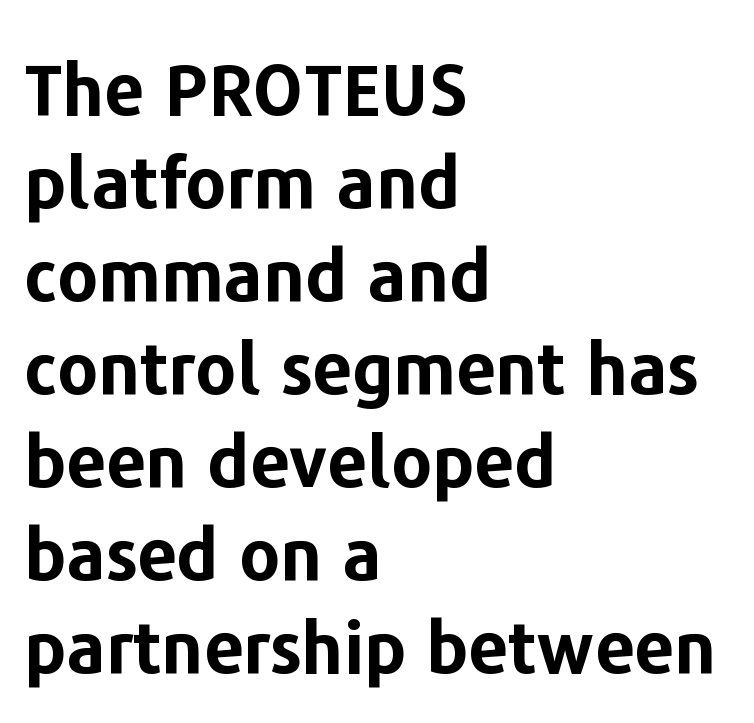
Q: Is the text bold? A: Yes.
Q: Is the text italic (slanted)? A: No, it is upright.
Q: Is the typeface a serif or a sans-serif typeface? A: Sans-serif.
Q: Is the text underlined? A: No.
Q: How is the paragraph aligned? A: Left-aligned.
Q: Is the spacing between letters normal or unusually wide? A: Normal.
Q: Is the spacing between lines tight, normal or loose? A: Normal.
Q: Width (condensed, normal, or wide)? A: Normal.
Q: Stroke contrast? A: Low.
Q: x-height? A: Medium.
Q: Monospaced? A: No.
